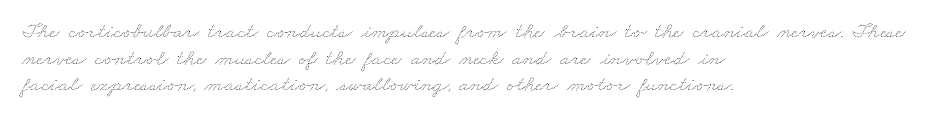
Q: Is the text bold? A: No.
Q: Is the text underlined? A: No.
Q: How is the paragraph aligned? A: Left-aligned.
Q: Is the spacing between letters normal or unusually wide? A: Normal.
